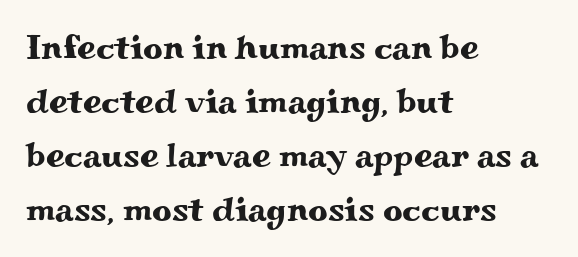
{"serif": "yes", "italic": "no", "width": "wide", "stroke_contrast": "medium", "x_height": "small", "monospaced": "no", "underline": "no", "align": "left", "line_spacing": "normal", "line_spacing_ratio": 1.59, "letter_spacing": "normal", "letter_spacing_em": 0.0, "glyph_px": 34}
